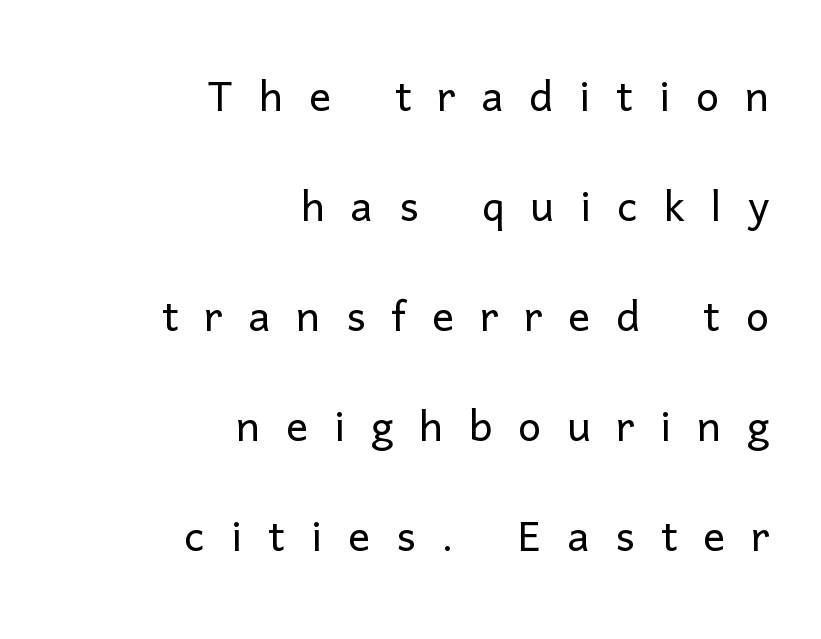
Q: Is the text bold? A: No.
Q: Is the text italic (slanted)? A: No, it is upright.
Q: Is the typeface a serif or a sans-serif typeface? A: Sans-serif.
Q: Is the text underlined? A: No.
Q: How is the paragraph aligned? A: Right-aligned.
Q: Is the spacing between letters normal or unusually wide? A: Unusually wide.
Q: Is the spacing between lines tight, normal or loose? A: Loose.
Q: Width (condensed, normal, or wide)? A: Normal.
Q: Stroke contrast? A: Low.
Q: x-height? A: Medium.
Q: Monospaced? A: No.
